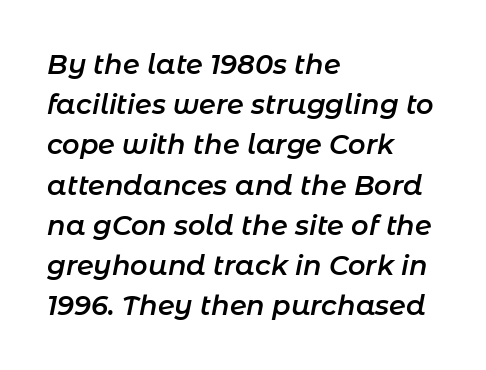
{"italic": "yes", "lean": "right", "slant_degrees": 11, "bold": "semi", "underline": "no", "align": "left", "line_spacing": "normal", "line_spacing_ratio": 1.49, "letter_spacing": "normal", "letter_spacing_em": 0.0, "glyph_px": 27}
